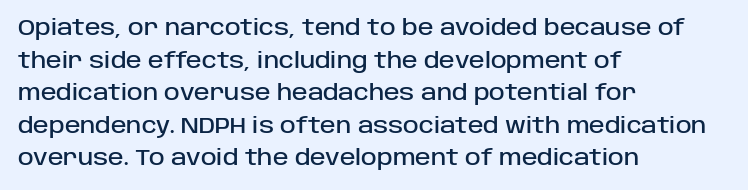
The line-height multiplier appears to be the usual default. Posture: straight, roman, zero tilt. This sample uses plain, unmodified letter spacing. No word sits above an underline.
